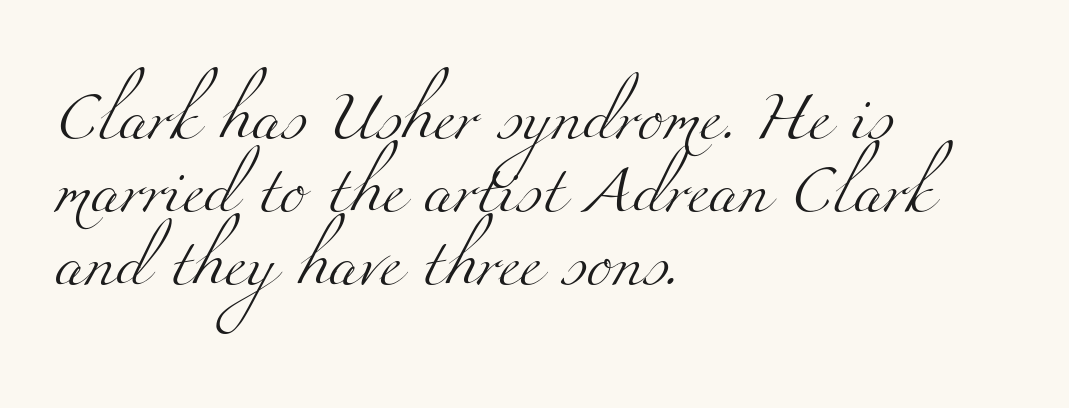
{"bold": "no", "weight": "light", "width": "wide", "stroke_contrast": "medium", "x_height": "small", "monospaced": "no", "underline": "no", "align": "left", "line_spacing": "normal", "line_spacing_ratio": 1.49, "letter_spacing": "normal", "letter_spacing_em": 0.0, "glyph_px": 49}
